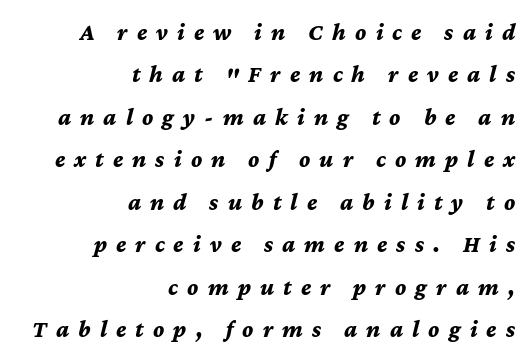
Q: Is the text bold? A: Yes.
Q: Is the text italic (slanted)? A: Yes, it leans right by about 12 degrees.
Q: Is the text underlined? A: No.
Q: How is the paragraph aligned? A: Right-aligned.
Q: Is the spacing between letters normal or unusually wide? A: Unusually wide.
